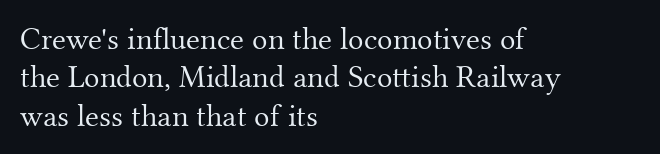
{"serif": "yes", "italic": "no", "bold": "no", "weight": "light", "width": "normal", "stroke_contrast": "medium", "x_height": "small", "monospaced": "no", "underline": "no", "align": "left", "line_spacing_ratio": 1.2, "letter_spacing": "normal", "letter_spacing_em": 0.0, "glyph_px": 32}
